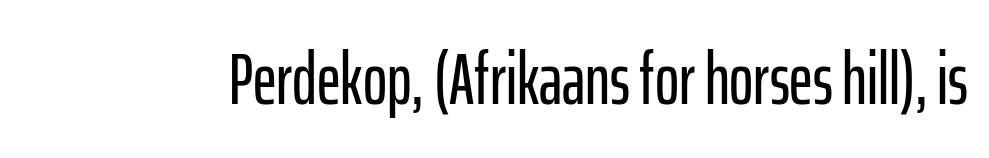
The image shows 73 px condensed sans-serif type, upright; set normal letter spacing, not underlined; low stroke contrast and a medium x-height.
